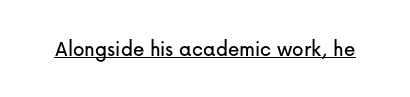
{"italic": "no", "underline": "yes", "letter_spacing": "normal", "letter_spacing_em": 0.0, "glyph_px": 23}
